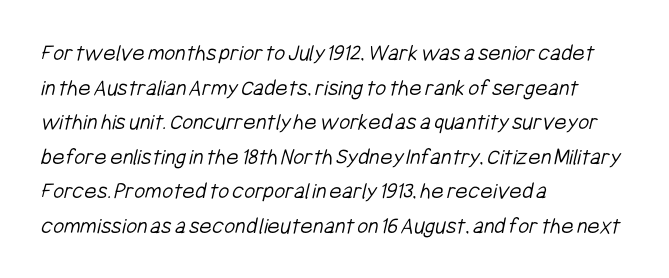
The image shows 24 px text type; set left-aligned, normal line spacing (1.44x), normal letter spacing, not underlined.
